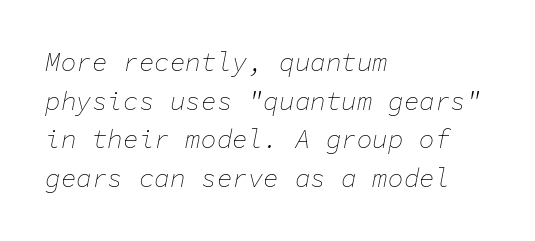
The image shows 26 px text type, italic (leaning right); set left-aligned, normal line spacing (1.49x), normal letter spacing, not underlined.
